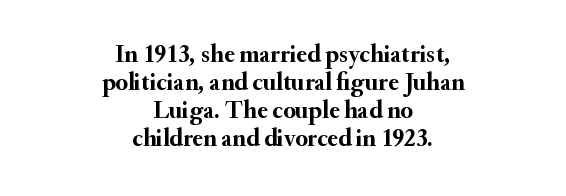
Q: Is the text bold? A: Yes.
Q: Is the text italic (slanted)? A: No, it is upright.
Q: Is the text underlined? A: No.
Q: How is the paragraph aligned? A: Centered.
Q: Is the spacing between letters normal or unusually wide? A: Normal.
Q: Is the spacing between lines tight, normal or loose? A: Tight.
